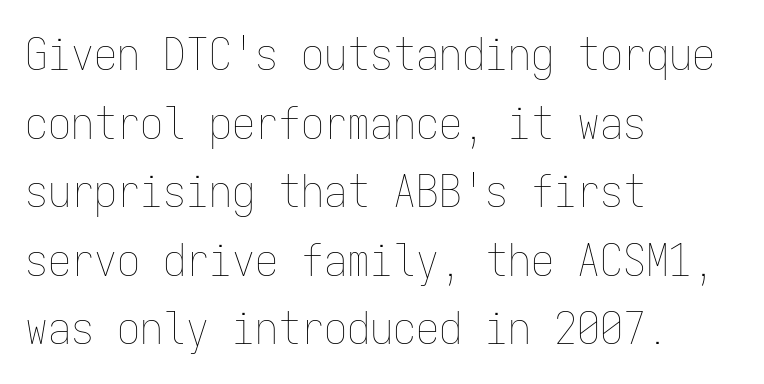
Q: Is the text bold? A: No.
Q: Is the text italic (slanted)? A: No, it is upright.
Q: Is the text underlined? A: No.
Q: How is the paragraph aligned? A: Left-aligned.
Q: Is the spacing between letters normal or unusually wide? A: Normal.
Q: Is the spacing between lines tight, normal or loose? A: Normal.
Q: Width (condensed, normal, or wide)? A: Condensed.
Q: Stroke contrast? A: Low.
Q: x-height? A: Medium.
Q: Monospaced? A: Yes.
